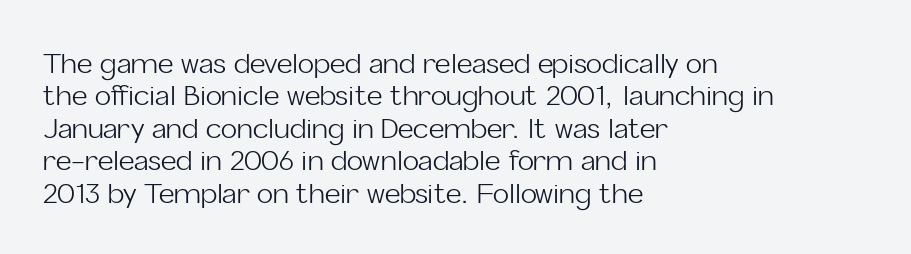
{"italic": "no", "bold": "no", "underline": "no", "align": "left", "line_spacing_ratio": 1.2, "letter_spacing": "normal", "letter_spacing_em": 0.0, "glyph_px": 27}
